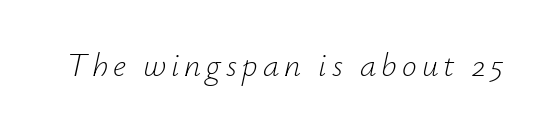
The face used here is proportionally spaced, like ordinary book or web type. Summary of weight: not heavy and not bold. The words here are not underlined. Rendered with sloped, italic letterforms.
